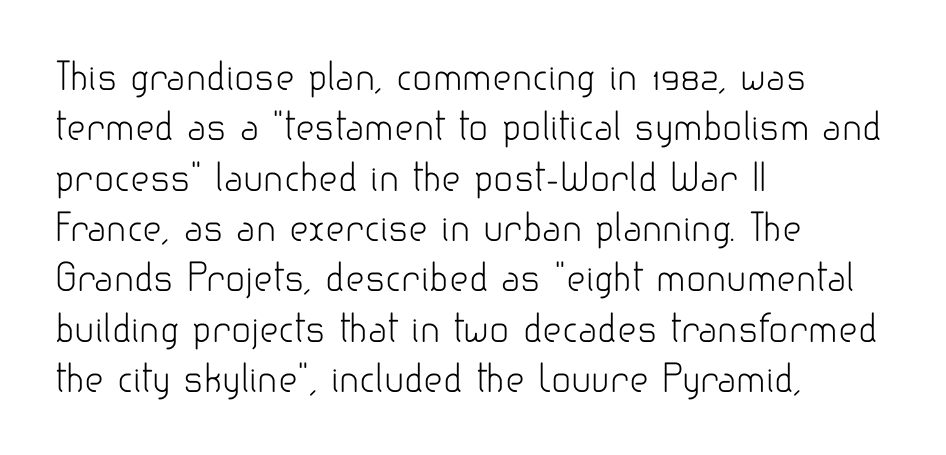
Q: Is the text bold? A: No.
Q: Is the text italic (slanted)? A: No, it is upright.
Q: Is the typeface a serif or a sans-serif typeface? A: Sans-serif.
Q: Is the text underlined? A: No.
Q: How is the paragraph aligned? A: Left-aligned.
Q: Is the spacing between letters normal or unusually wide? A: Normal.
Q: Is the spacing between lines tight, normal or loose? A: Normal.
Q: Width (condensed, normal, or wide)? A: Normal.
Q: Stroke contrast? A: Low.
Q: x-height? A: Small.
Q: Monospaced? A: No.
